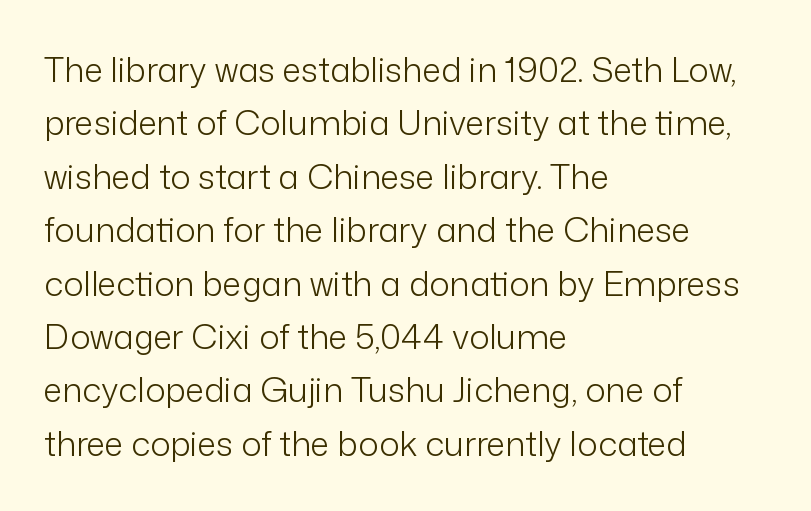
A typesetter would call this proportional, since set widths differ per character. Caption: standard tracking, unaltered. Reading down the column, the eye jumps a familiar distance to each next line. Notice how the stems are strictly vertical — no italics here.
